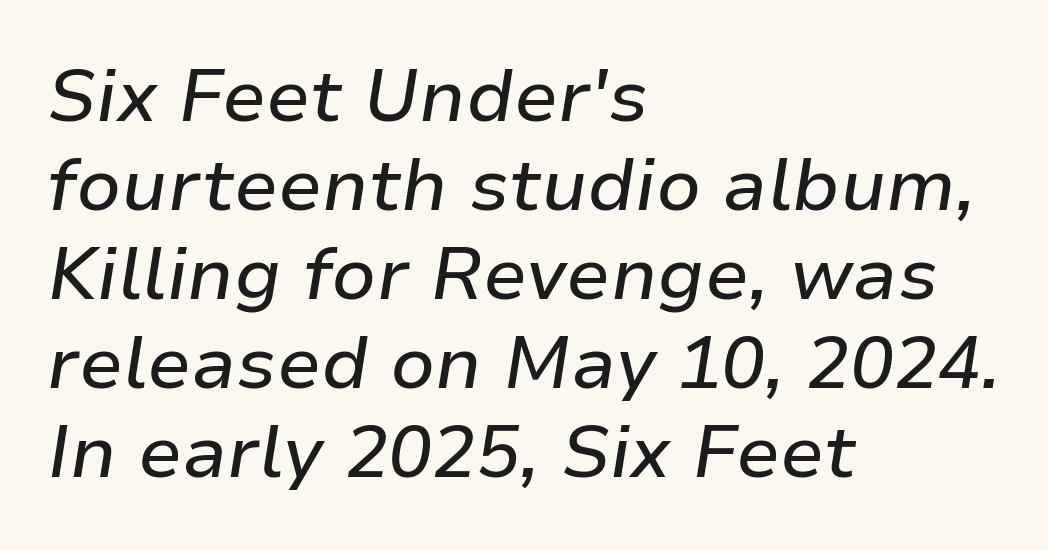
Q: Is the text italic (slanted)? A: Yes, it leans right by about 9 degrees.
Q: Is the text underlined? A: No.
Q: How is the paragraph aligned? A: Left-aligned.
Q: Is the spacing between letters normal or unusually wide? A: Normal.
Q: Width (condensed, normal, or wide)? A: Normal.
Q: Stroke contrast? A: Low.
Q: x-height? A: Medium.
Q: Monospaced? A: No.
